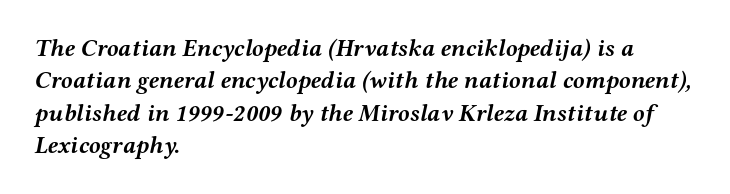
The image shows 24 px bold type, italic (leaning right); set left-aligned, normal line spacing (1.35x), normal letter spacing, not underlined.
